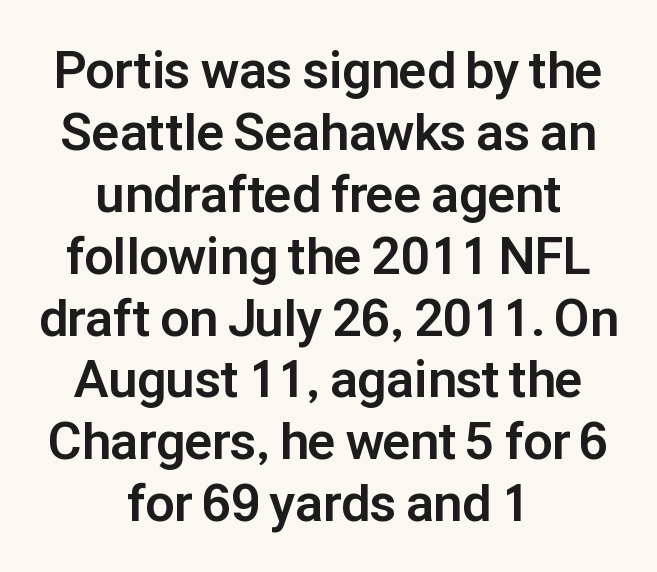
Descenders are the only things crossing below the line. Proportional: the letters do not fall into vertical columns. Style check: upright. You'd pick this weight for a headline — it's a proper bold.
